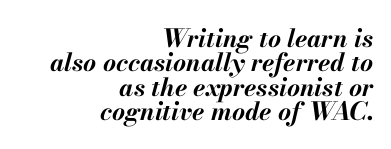
Q: Is the text bold? A: Yes.
Q: Is the text italic (slanted)? A: Yes, it leans right by about 13 degrees.
Q: Is the text underlined? A: No.
Q: How is the paragraph aligned? A: Right-aligned.
Q: Is the spacing between letters normal or unusually wide? A: Normal.
Q: Is the spacing between lines tight, normal or loose? A: Tight.
